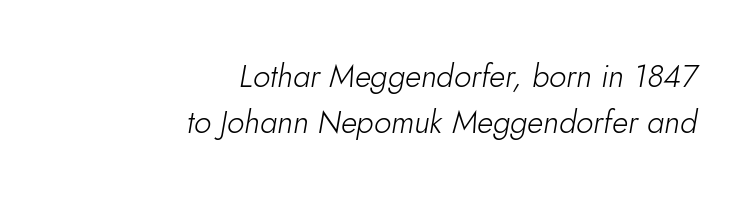
Honestly, there is no underline to notice here at all. If you drew a line through each stem, it would be angled. Students, observe: this is what conventionally led text looks like. Tracking value appears to be zero — textbook default spacing.
